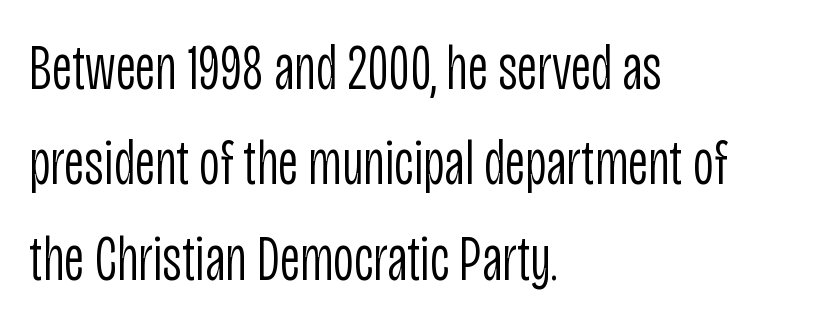
The image shows 64 px light, condensed sans-serif type, upright; set left-aligned, normal line spacing (1.49x), normal letter spacing, not underlined; low stroke contrast and a large x-height.
